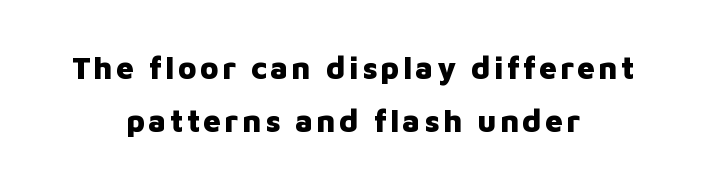
{"serif": "no", "italic": "no", "bold": "yes", "weight": "heavy", "width": "normal", "stroke_contrast": "low", "x_height": "medium", "monospaced": "no", "underline": "no", "align": "center", "line_spacing": "normal", "line_spacing_ratio": 1.7, "glyph_px": 31}
